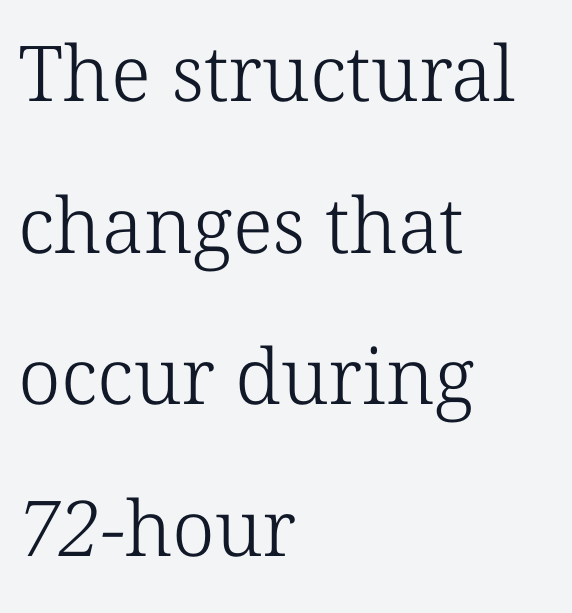
Q: Is the text bold? A: No.
Q: Is the typeface a serif or a sans-serif typeface? A: Serif.
Q: Is the text underlined? A: No.
Q: How is the paragraph aligned? A: Left-aligned.
Q: Is the spacing between letters normal or unusually wide? A: Normal.
Q: Is the spacing between lines tight, normal or loose? A: Loose.
Q: Width (condensed, normal, or wide)? A: Normal.
Q: Stroke contrast? A: Low.
Q: x-height? A: Medium.
Q: Monospaced? A: No.
